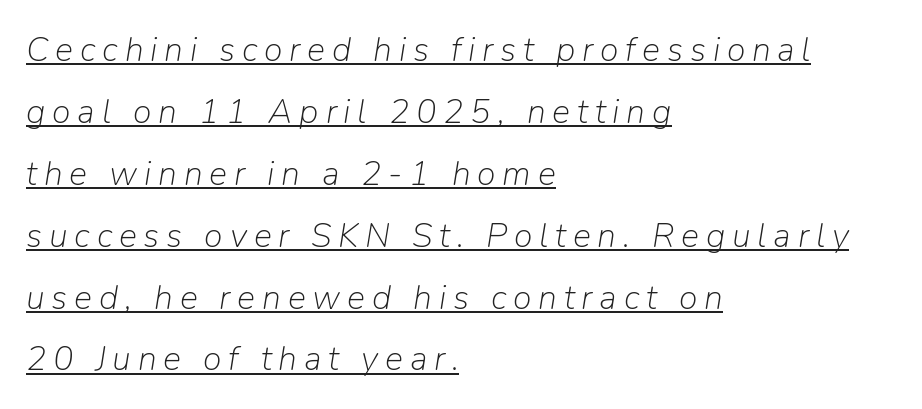
Q: Is the text bold? A: No.
Q: Is the text italic (slanted)? A: Yes, it leans right by about 9 degrees.
Q: Is the text underlined? A: Yes.
Q: How is the paragraph aligned? A: Left-aligned.
Q: Is the spacing between letters normal or unusually wide? A: Unusually wide.
Q: Width (condensed, normal, or wide)? A: Normal.
Q: Stroke contrast? A: Low.
Q: x-height? A: Medium.
Q: Monospaced? A: No.
